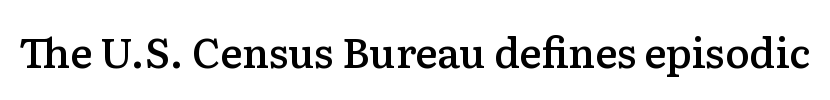
Q: Is the text bold? A: Semi-bold.
Q: Is the text italic (slanted)? A: No, it is upright.
Q: Is the typeface a serif or a sans-serif typeface? A: Serif.
Q: Is the text underlined? A: No.
Q: Is the spacing between letters normal or unusually wide? A: Normal.
Q: Width (condensed, normal, or wide)? A: Normal.
Q: Stroke contrast? A: Low.
Q: x-height? A: Medium.
Q: Monospaced? A: No.
